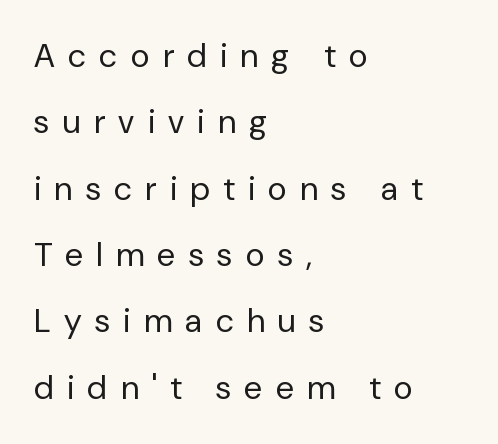
{"serif": "no", "italic": "no", "bold": "no", "weight": "regular", "width": "normal", "stroke_contrast": "low", "x_height": "medium", "monospaced": "no", "underline": "no", "align": "left", "line_spacing": "loose", "line_spacing_ratio": 2.01, "letter_spacing": "wide", "letter_spacing_em": 0.41, "glyph_px": 33}
